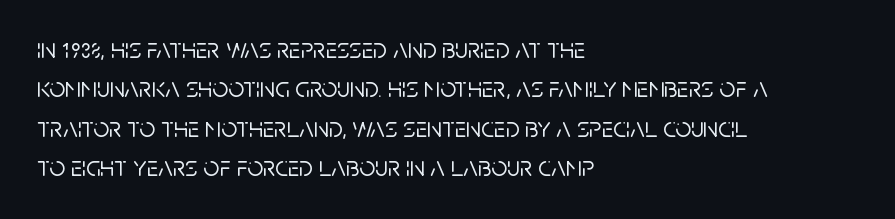
The image shows 28 px sans-serif type, upright; set left-aligned, normal line spacing (1.41x), normal letter spacing, not underlined; low stroke contrast and a large x-height.
